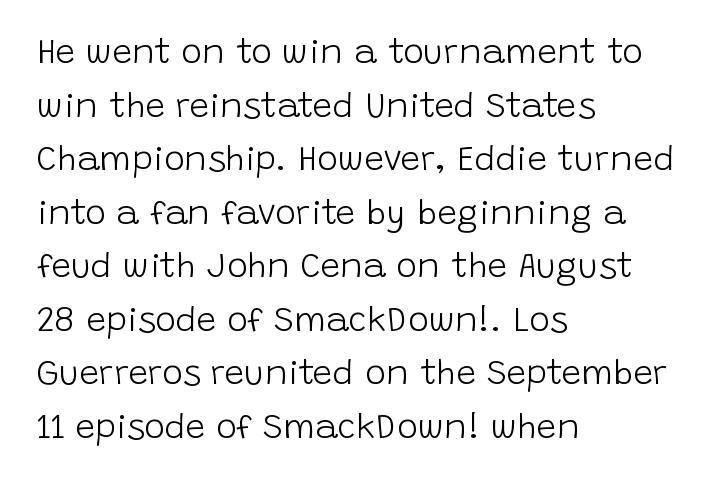
{"serif": "no", "italic": "no", "bold": "no", "weight": "light", "width": "normal", "stroke_contrast": "low", "x_height": "large", "monospaced": "no", "underline": "no", "align": "left", "line_spacing": "normal", "line_spacing_ratio": 1.53, "letter_spacing": "normal", "letter_spacing_em": 0.0, "glyph_px": 35}
